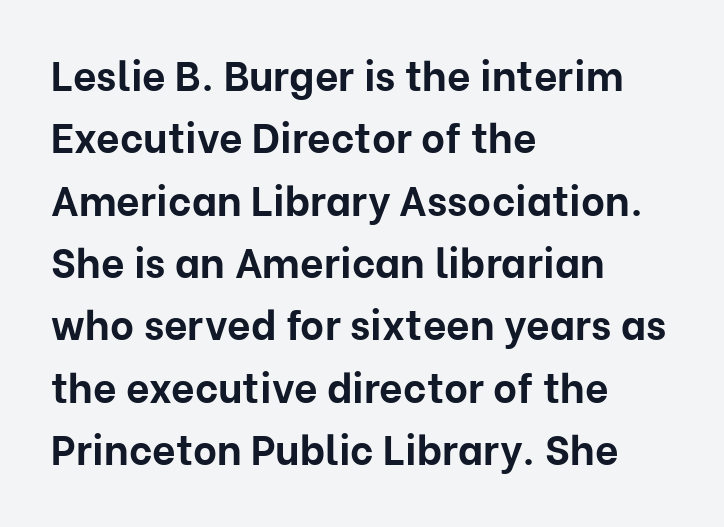
The image shows 41 px bold sans-serif type, upright; set left-aligned, normal line spacing (1.52x), normal letter spacing, not underlined; low stroke contrast and a medium x-height.
